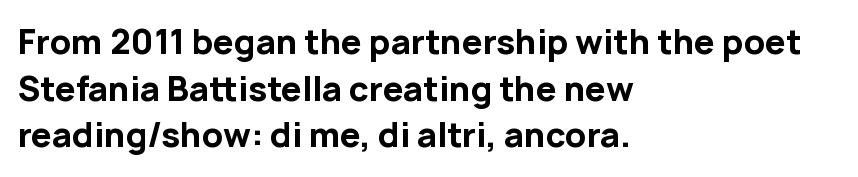
{"serif": "no", "italic": "no", "bold": "yes", "weight": "bold", "width": "normal", "stroke_contrast": "low", "x_height": "medium", "monospaced": "no", "underline": "no", "align": "left", "line_spacing": "normal", "line_spacing_ratio": 1.41, "letter_spacing": "normal", "letter_spacing_em": 0.0, "glyph_px": 33}
